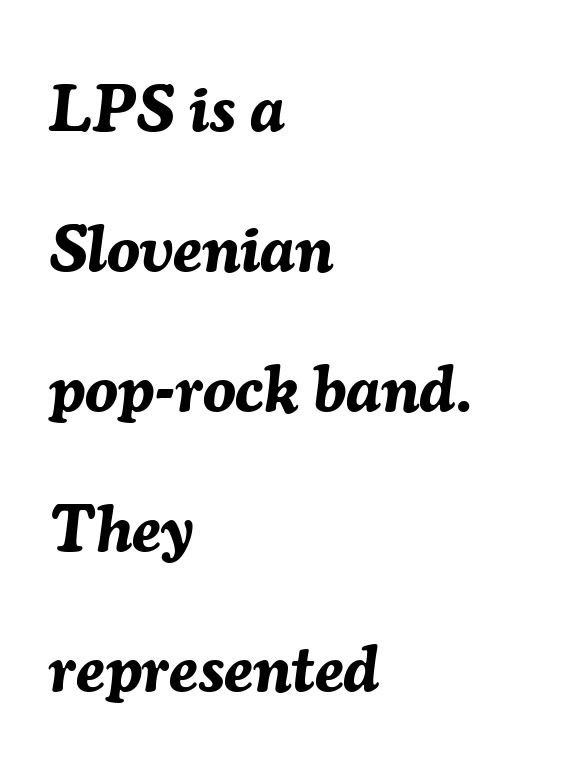
Q: Is the text bold? A: Yes.
Q: Is the text italic (slanted)? A: Yes, it leans right by about 7 degrees.
Q: Is the text underlined? A: No.
Q: How is the paragraph aligned? A: Left-aligned.
Q: Is the spacing between letters normal or unusually wide? A: Normal.
Q: Is the spacing between lines tight, normal or loose? A: Loose.
Q: Width (condensed, normal, or wide)? A: Normal.
Q: Stroke contrast? A: Medium.
Q: x-height? A: Medium.
Q: Monospaced? A: No.
